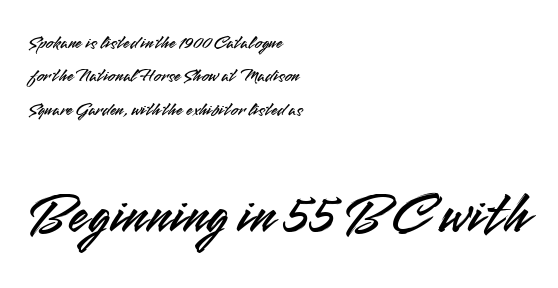
No word sits above an underline. The lines are quadded left. Look at the glyph heights: the lower group is clearly the bigger setting. Looks like regular typesetting: each glyph gets only the width it needs. Tracking here is standard; glyphs follow each other at the usual distance.
